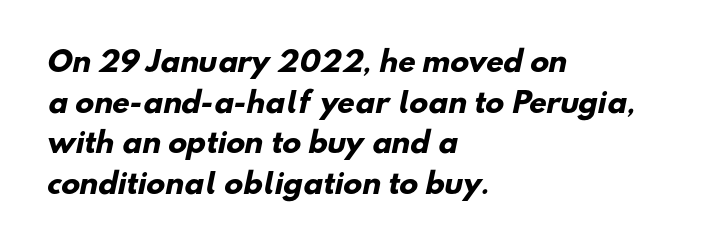
Q: Is the text bold? A: Yes.
Q: Is the typeface a serif or a sans-serif typeface? A: Sans-serif.
Q: Is the text underlined? A: No.
Q: How is the paragraph aligned? A: Left-aligned.
Q: Is the spacing between letters normal or unusually wide? A: Normal.
Q: Is the spacing between lines tight, normal or loose? A: Normal.
Q: Width (condensed, normal, or wide)? A: Normal.
Q: Stroke contrast? A: Low.
Q: x-height? A: Small.
Q: Monospaced? A: No.
